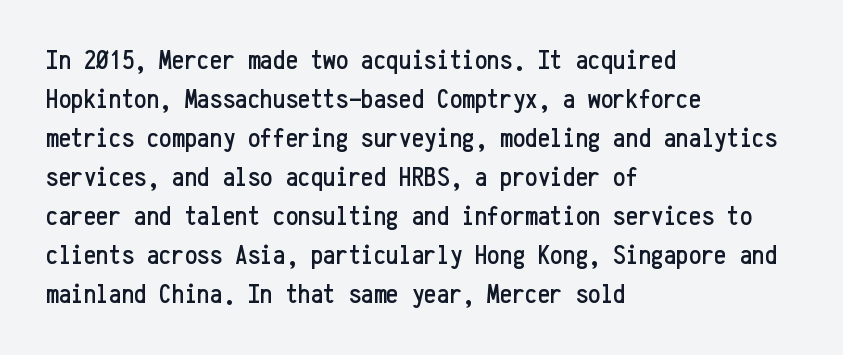
Plain, unruled lines of type. This rendering leaves character spacing at its baseline value. The text block is weighted toward the left margin, trailing off unevenly rightward. Italic: no, the glyphs are upright roman. Think of a typewriter: that constant character pitch is what you see here. Letterform terminals end flat and unadorned throughout the passage.
